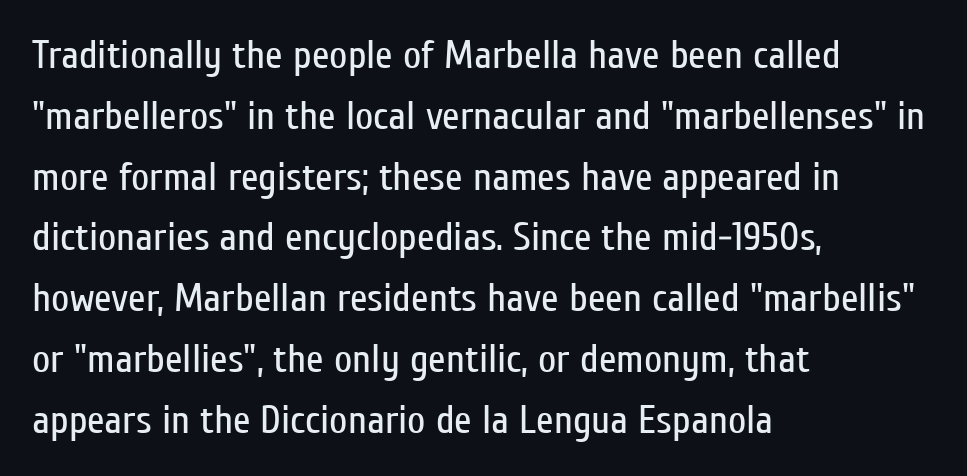
Q: Is the text bold? A: No.
Q: Is the text italic (slanted)? A: No, it is upright.
Q: Is the typeface a serif or a sans-serif typeface? A: Sans-serif.
Q: Is the text underlined? A: No.
Q: How is the paragraph aligned? A: Left-aligned.
Q: Is the spacing between letters normal or unusually wide? A: Normal.
Q: Is the spacing between lines tight, normal or loose? A: Normal.
Q: Width (condensed, normal, or wide)? A: Condensed.
Q: Stroke contrast? A: Low.
Q: x-height? A: Medium.
Q: Monospaced? A: No.
